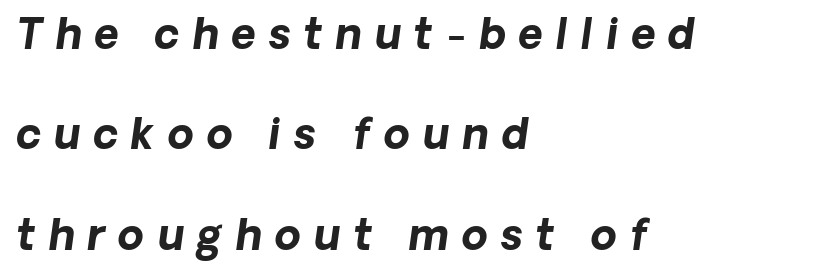
The image shows 42 px bold type, italic (leaning right); set left-aligned, loose line spacing (2.39x), unusually wide letter spacing (+0.31 em), not underlined; low stroke contrast and a medium x-height.
